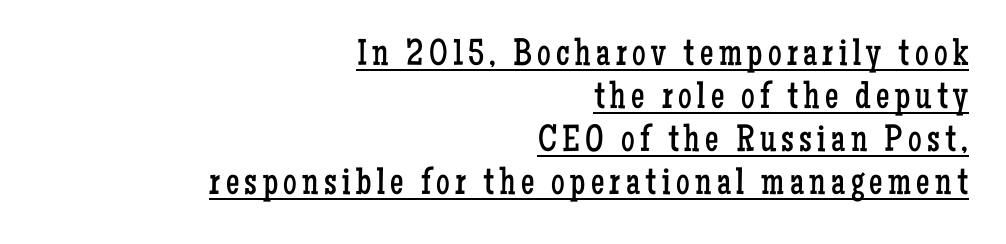
{"serif": "yes", "italic": "no", "bold": "no", "weight": "regular", "width": "condensed", "stroke_contrast": "low", "x_height": "medium", "monospaced": "no", "underline": "yes", "align": "right", "line_spacing": "tight", "line_spacing_ratio": 1.13, "glyph_px": 38}
